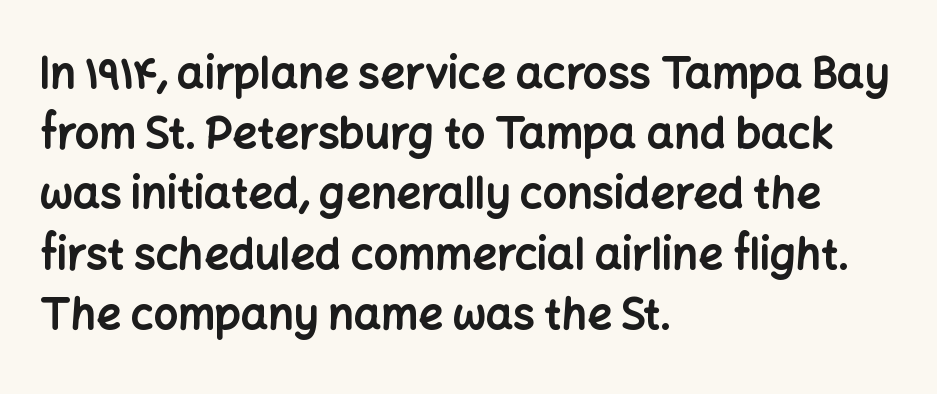
The image shows 43 px bold sans-serif type, upright; set left-aligned, normal line spacing (1.4x), normal letter spacing, not underlined; low stroke contrast and a medium x-height.
